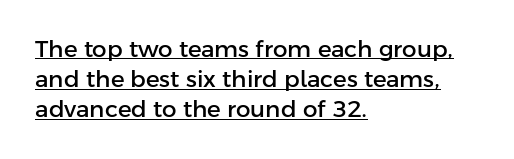
{"italic": "no", "underline": "yes", "align": "left", "line_spacing": "normal", "line_spacing_ratio": 1.31, "letter_spacing": "normal", "letter_spacing_em": 0.0, "glyph_px": 23}
